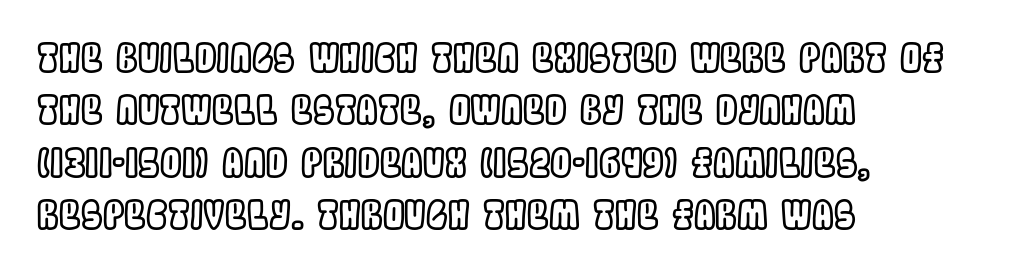
{"italic": "no", "width": "condensed", "x_height": "large", "monospaced": "no", "underline": "no", "align": "left", "line_spacing": "normal", "line_spacing_ratio": 1.34, "letter_spacing": "normal", "letter_spacing_em": 0.0, "glyph_px": 39}
